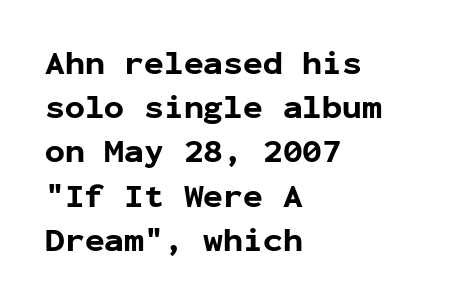
Q: Is the text bold? A: Yes.
Q: Is the text italic (slanted)? A: No, it is upright.
Q: Is the typeface a serif or a sans-serif typeface? A: Sans-serif.
Q: Is the text underlined? A: No.
Q: How is the paragraph aligned? A: Left-aligned.
Q: Is the spacing between letters normal or unusually wide? A: Normal.
Q: Is the spacing between lines tight, normal or loose? A: Normal.
Q: Width (condensed, normal, or wide)? A: Normal.
Q: Stroke contrast? A: Low.
Q: x-height? A: Medium.
Q: Monospaced? A: Yes.
